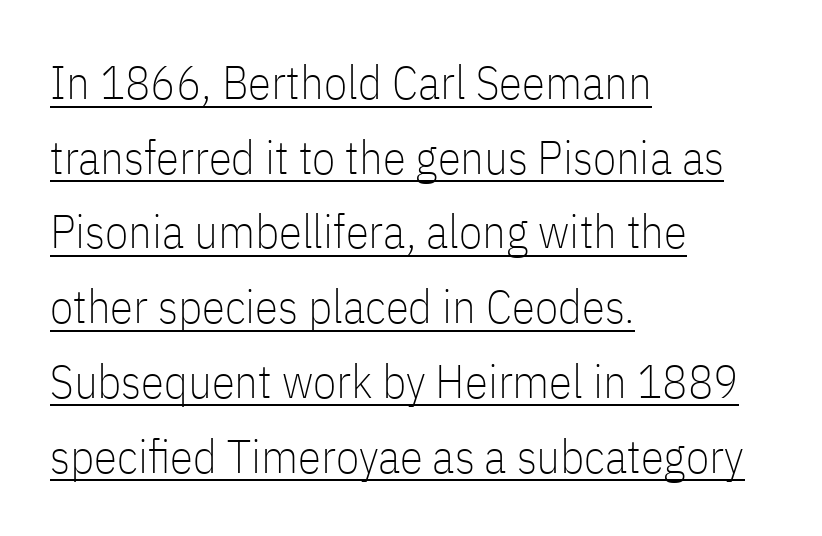
Summary of vertical rhythm: regular, with standard interline spacing. No chunkiness to these letters — they're not bold. This is sans-serif lettering, the kind often seen on screens and signage. Check the space under the baseline: a stroke is drawn there.
